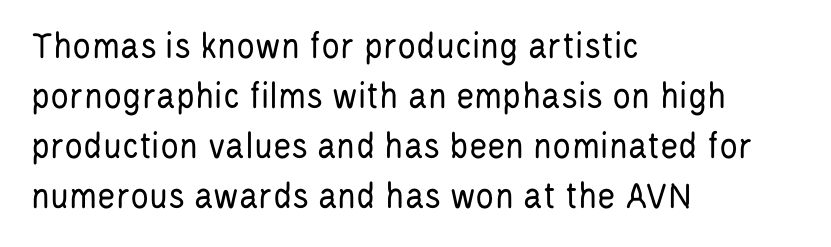
The image shows 39 px regular-weight, condensed sans-serif type, upright; set left-aligned, normal line spacing (1.28x), normal letter spacing, not underlined; low stroke contrast and a large x-height.
